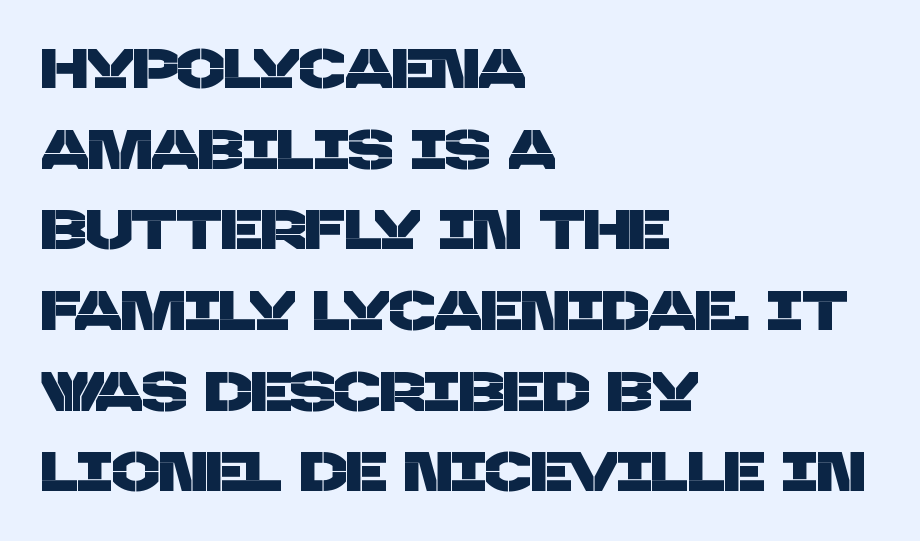
Q: Is the typeface a serif or a sans-serif typeface? A: Sans-serif.
Q: Is the text underlined? A: No.
Q: How is the paragraph aligned? A: Left-aligned.
Q: Is the spacing between letters normal or unusually wide? A: Normal.
Q: Is the spacing between lines tight, normal or loose? A: Normal.
Q: Width (condensed, normal, or wide)? A: Normal.
Q: Stroke contrast? A: Low.
Q: x-height? A: Large.
Q: Monospaced? A: No.
